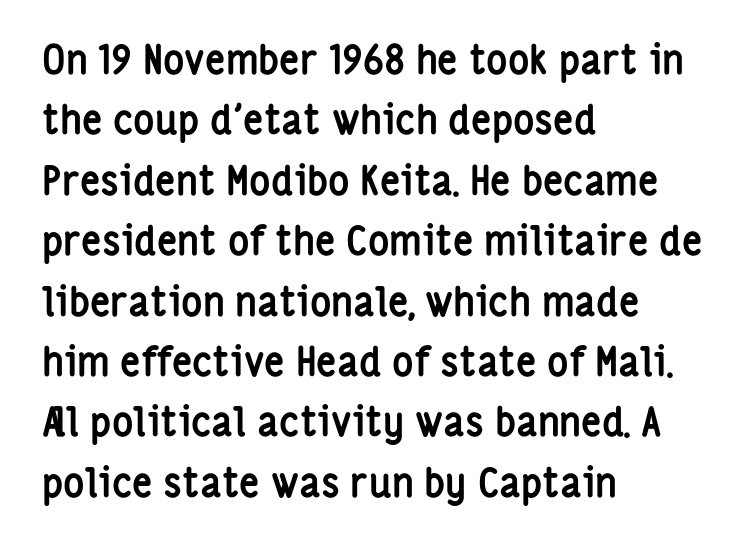
Font category for this specimen: sans-serif. Glyph-to-glyph distance matches everyday printed text. The passage shown is not underscored anywhere. Posture: straight, roman, zero tilt. Each letter keeps its own natural width here, so spacing adapts to shape. Notice how the passage keeps a crisp vertical edge on the left only.
